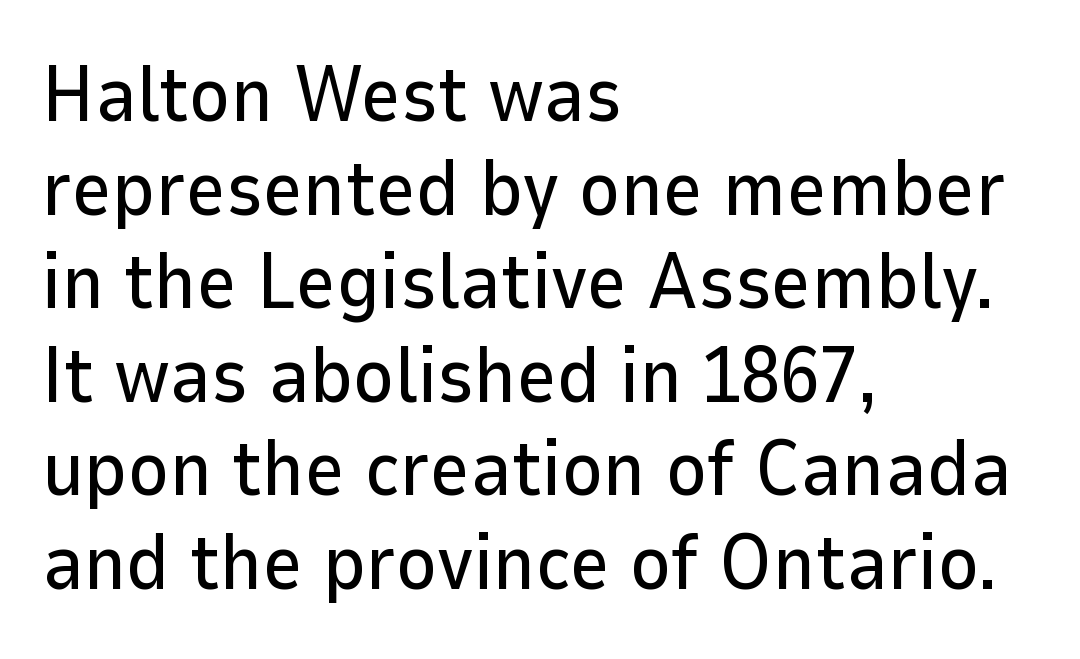
Observe the ordinary spacing: letters are neighbours, not strangers. Type style note: lacks serifs. Looks like regular typesetting: each glyph gets only the width it needs. Casual observation: everything's shoved over to the left.
